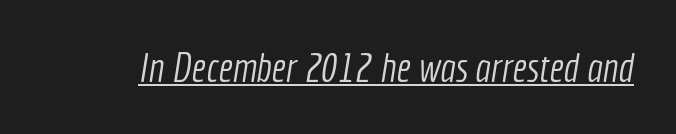
Font category for this specimen: sans-serif. Does a line run under the words? Yes, clearly. Compared with typical body copy, the letter spacing here is the same. The letters advance in unequal steps, a hallmark of proportional type.
